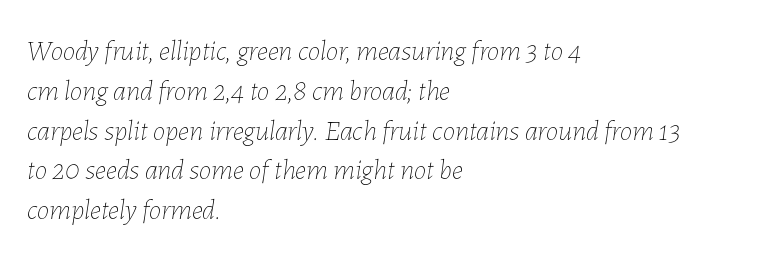
The image shows 28 px thin type, italic (leaning right); set left-aligned, normal line spacing (1.42x), normal letter spacing, not underlined; low stroke contrast and a medium x-height.
